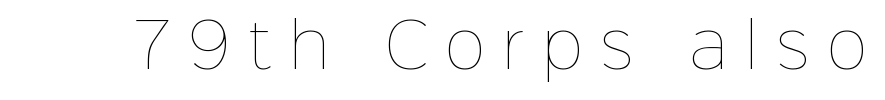
The image shows 61 px thin type, upright; set unusually wide letter spacing (+0.3 em), not underlined; low stroke contrast and a medium x-height.
